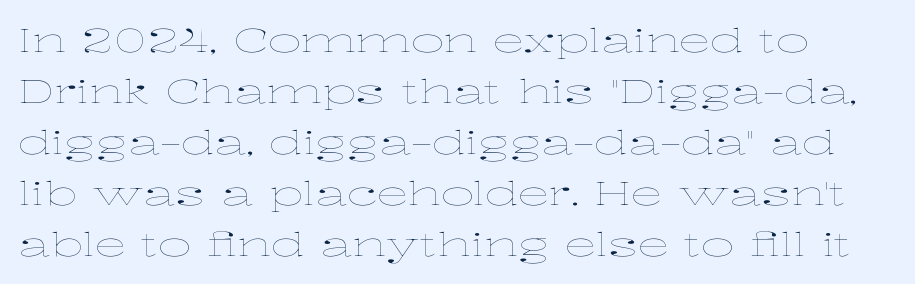
Q: Is the text bold? A: No.
Q: Is the text italic (slanted)? A: No, it is upright.
Q: Is the text underlined? A: No.
Q: How is the paragraph aligned? A: Left-aligned.
Q: Is the spacing between letters normal or unusually wide? A: Normal.
Q: Is the spacing between lines tight, normal or loose? A: Normal.
Q: Width (condensed, normal, or wide)? A: Wide.
Q: Stroke contrast? A: Low.
Q: x-height? A: Medium.
Q: Monospaced? A: No.
